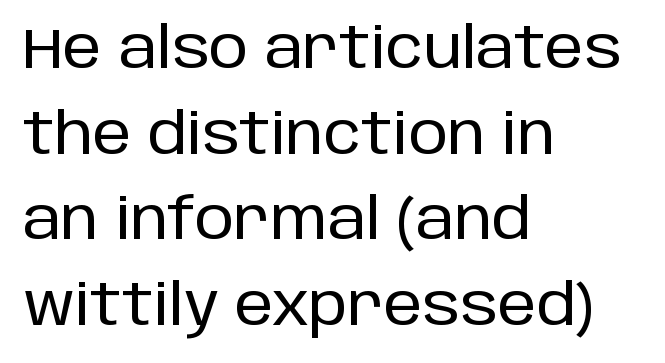
The typography opts for an upright posture over an oblique one. Vertical spacing — default. Observe the absence of serifs on each vertical stroke in this sample. Students, note that the glyphs here touch the page at normal intervals.
